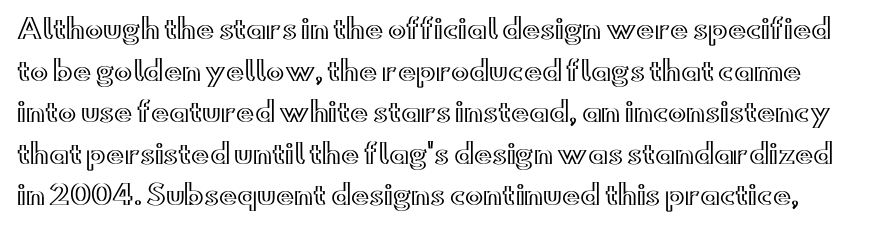
The image shows 27 px text type, upright; set normal line spacing (1.54x), normal letter spacing, not underlined.
